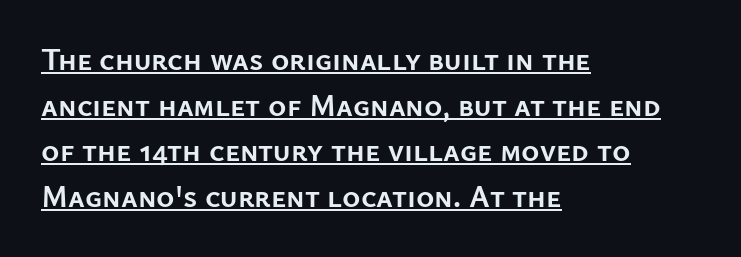
{"serif": "no", "italic": "no", "bold": "yes", "weight": "semibold", "width": "normal", "stroke_contrast": "low", "x_height": "medium", "monospaced": "no", "underline": "yes", "align": "left", "line_spacing": "normal", "line_spacing_ratio": 1.47, "letter_spacing": "normal", "letter_spacing_em": 0.0, "glyph_px": 31}
